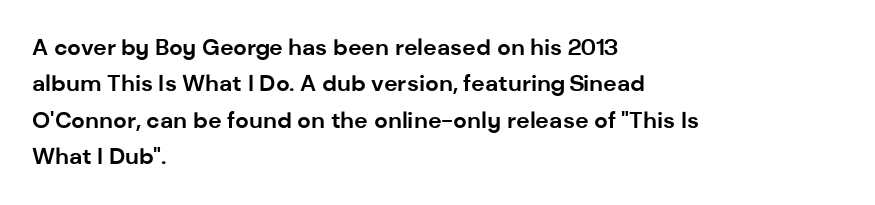
{"italic": "no", "bold": "yes", "underline": "no", "align": "left", "line_spacing": "normal", "line_spacing_ratio": 1.58, "letter_spacing": "normal", "letter_spacing_em": 0.0, "glyph_px": 23}
